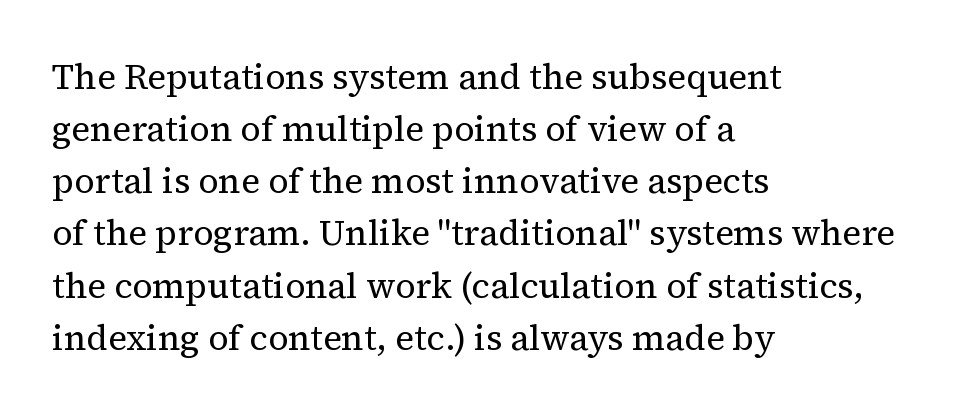
Q: Is the text bold? A: No.
Q: Is the text italic (slanted)? A: No, it is upright.
Q: Is the typeface a serif or a sans-serif typeface? A: Serif.
Q: Is the text underlined? A: No.
Q: How is the paragraph aligned? A: Left-aligned.
Q: Is the spacing between letters normal or unusually wide? A: Normal.
Q: Is the spacing between lines tight, normal or loose? A: Normal.
Q: Width (condensed, normal, or wide)? A: Normal.
Q: Stroke contrast? A: Medium.
Q: x-height? A: Medium.
Q: Monospaced? A: No.
